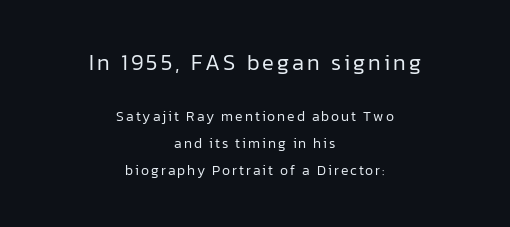
{"italic": "no", "bold": "no", "underline": "no", "align": "center", "line_spacing": "loose", "line_spacing_ratio": 1.93, "larger_block": "first", "size_ratio": 1.57, "glyph_px": 22}
